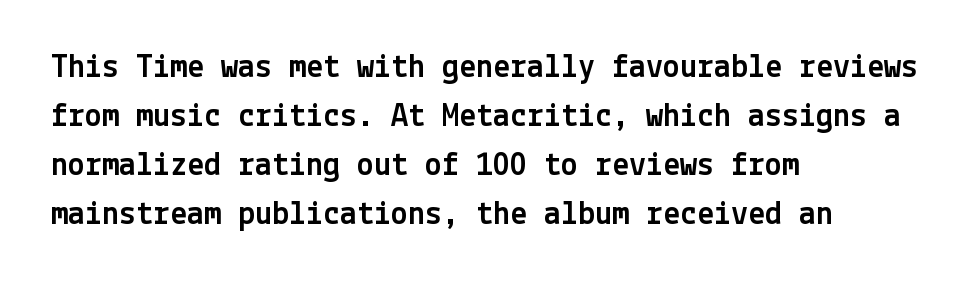
{"serif": "no", "italic": "no", "width": "normal", "x_height": "medium", "underline": "no", "align": "left", "line_spacing": "normal", "line_spacing_ratio": 1.44, "letter_spacing": "normal", "letter_spacing_em": 0.0, "glyph_px": 34}
